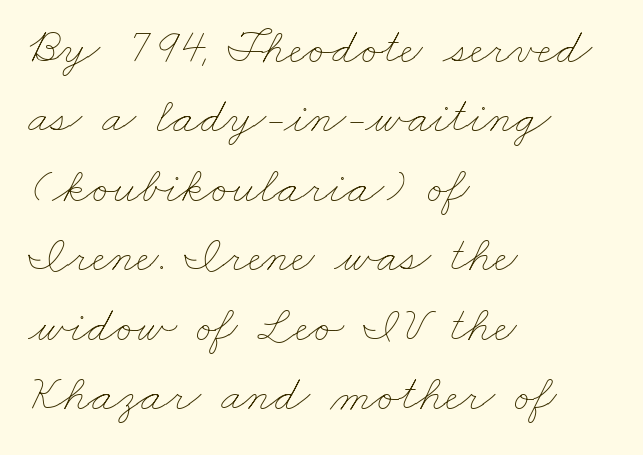
Q: Is the text bold? A: No.
Q: Is the text underlined? A: No.
Q: How is the paragraph aligned? A: Left-aligned.
Q: Is the spacing between letters normal or unusually wide? A: Normal.
Q: Is the spacing between lines tight, normal or loose? A: Normal.
Q: Width (condensed, normal, or wide)? A: Wide.
Q: Stroke contrast? A: Low.
Q: x-height? A: Small.
Q: Monospaced? A: No.
